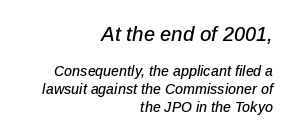
Q: Is the text italic (slanted)? A: Yes, it leans right by about 12 degrees.
Q: Is the text underlined? A: No.
Q: How is the paragraph aligned? A: Right-aligned.
Q: Is the spacing between letters normal or unusually wide? A: Normal.
Q: Is the spacing between lines tight, normal or loose? A: Normal.
Q: Which block of text is set in a larger size, the first (top) or the second (bottom)? A: The first (top) one.
